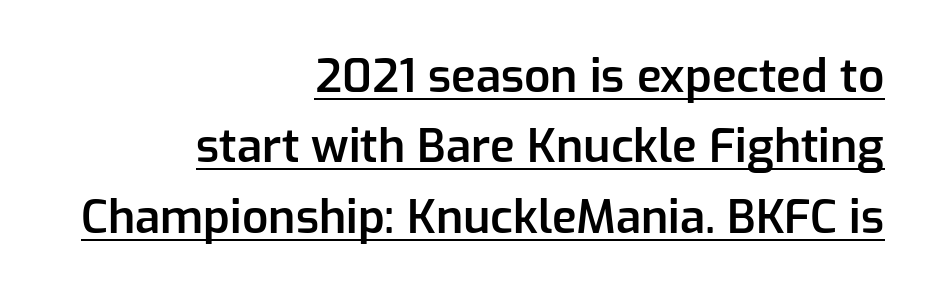
Q: Is the text bold? A: Semi-bold.
Q: Is the text italic (slanted)? A: No, it is upright.
Q: Is the typeface a serif or a sans-serif typeface? A: Sans-serif.
Q: Is the text underlined? A: Yes.
Q: How is the paragraph aligned? A: Right-aligned.
Q: Is the spacing between letters normal or unusually wide? A: Normal.
Q: Is the spacing between lines tight, normal or loose? A: Normal.
Q: Width (condensed, normal, or wide)? A: Normal.
Q: Stroke contrast? A: Low.
Q: x-height? A: Medium.
Q: Monospaced? A: No.
